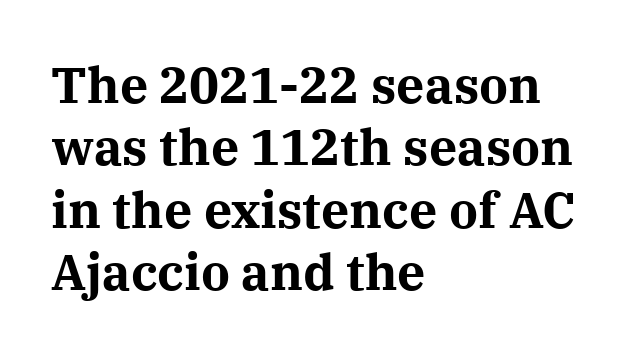
Q: Is the text bold? A: Yes.
Q: Is the text italic (slanted)? A: No, it is upright.
Q: Is the typeface a serif or a sans-serif typeface? A: Serif.
Q: Is the text underlined? A: No.
Q: How is the paragraph aligned? A: Left-aligned.
Q: Is the spacing between letters normal or unusually wide? A: Normal.
Q: Is the spacing between lines tight, normal or loose? A: Normal.
Q: Width (condensed, normal, or wide)? A: Normal.
Q: Stroke contrast? A: Medium.
Q: x-height? A: Medium.
Q: Monospaced? A: No.
